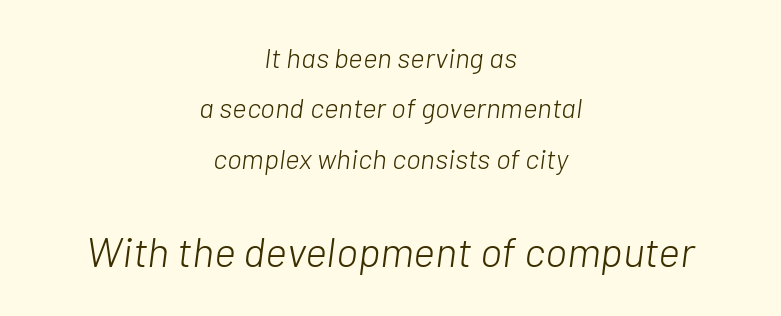
Is this a fixed-width face? No — the glyphs have proportional, varying widths. Ink coverage per letter is moderate at most. The space directly below the letters is spotless. This rendering uses center alignment, leaving both contours irregular but symmetric. The lower block of text is set noticeably larger than the block above it. The gaps between neighbouring characters are ordinary and unremarkable.
